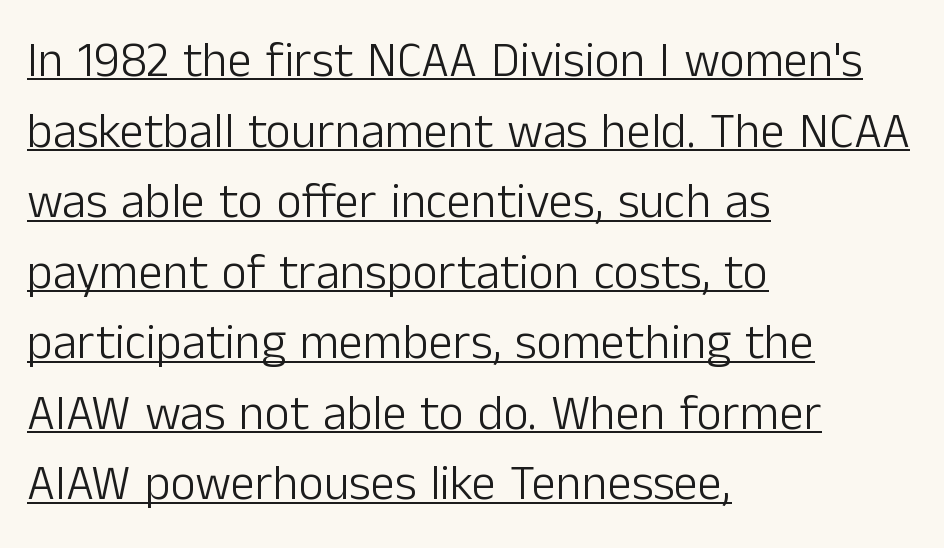
{"serif": "no", "italic": "no", "bold": "no", "weight": "light", "width": "normal", "stroke_contrast": "low", "x_height": "medium", "monospaced": "no", "underline": "yes", "align": "left", "line_spacing": "normal", "line_spacing_ratio": 1.44, "letter_spacing": "normal", "letter_spacing_em": 0.0, "glyph_px": 49}
